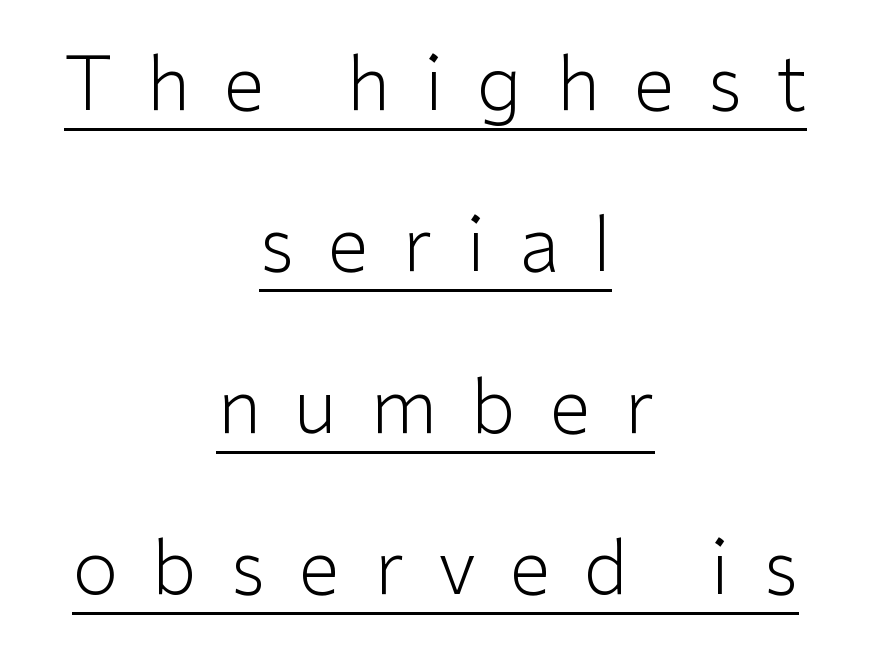
The image shows 74 px light sans-serif type, upright; set centered, loose line spacing (2.18x), unusually wide letter spacing (+0.46 em), underlined; low stroke contrast and a medium x-height.
